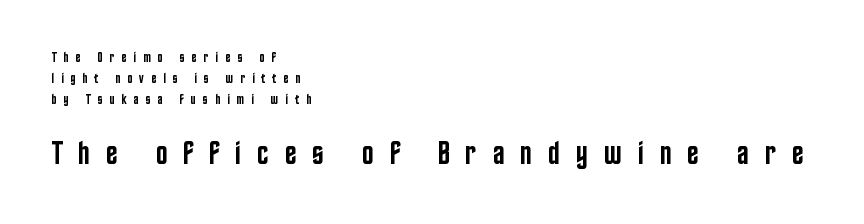
The image shows 32 px semibold, condensed sans-serif type, upright; set left-aligned, normal line spacing (1.49x), unusually wide letter spacing (+0.49 em), not underlined; the second (bottom) block is 2.29x larger; low stroke contrast and a large x-height.
